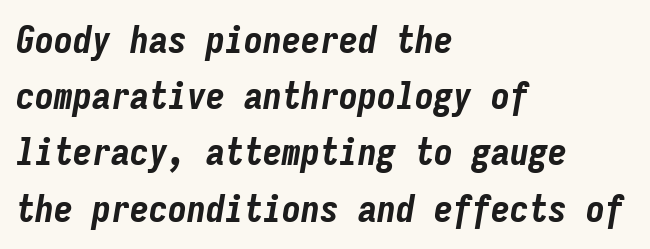
{"italic": "yes", "lean": "right", "slant_degrees": 9, "bold": "yes", "weight": "bold", "width": "condensed", "stroke_contrast": "low", "x_height": "medium", "monospaced": "yes", "underline": "no", "align": "left", "line_spacing": "normal", "line_spacing_ratio": 1.48, "letter_spacing": "normal", "letter_spacing_em": 0.0, "glyph_px": 38}
